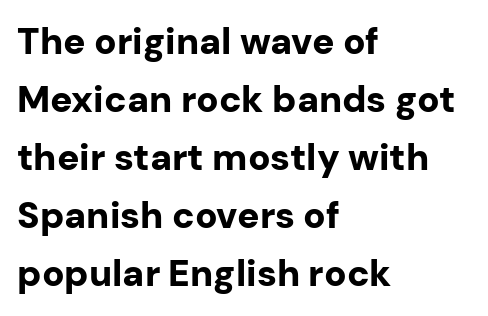
The space directly below the letters is spotless. Regarding leading, the lines here are spaced in the standard way. The passage is arranged the way most books set body copy — flush left. Do the characters align in a grid? No, the font is proportional. Every stem runs plumb, perpendicular to the baseline.
